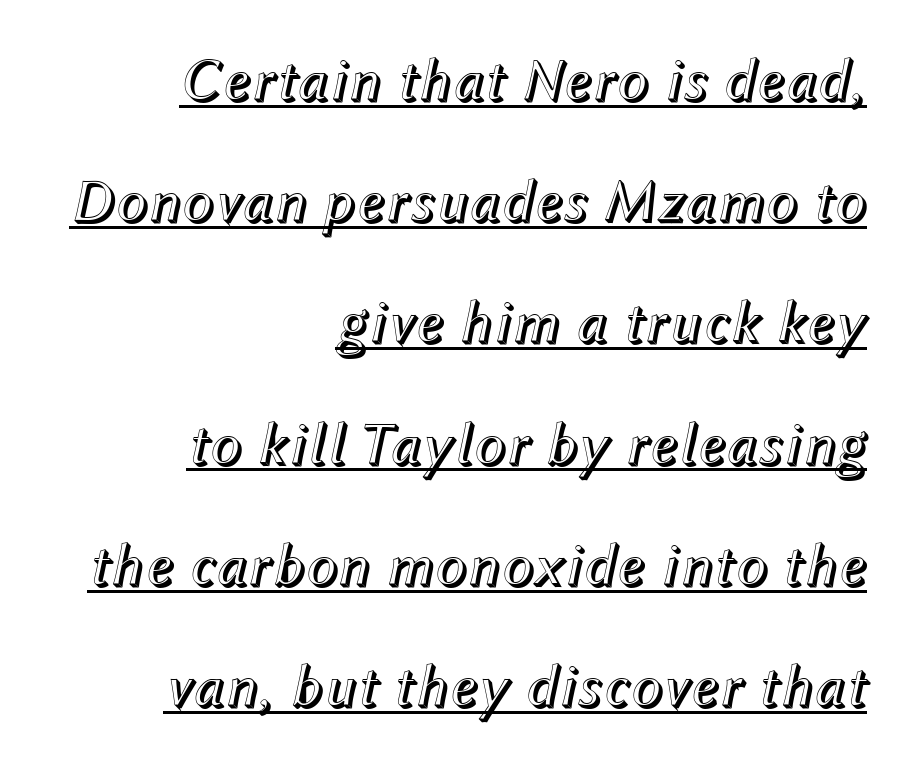
Proportional: the letters do not fall into vertical columns. What stands out about the letter spacing? Nothing — it is the standard amount. The text block is weighted toward the right margin, trailing off unevenly leftward. The face used here has a pronounced slope to its letters. A typesetter would call this leading open, well beyond the default.
